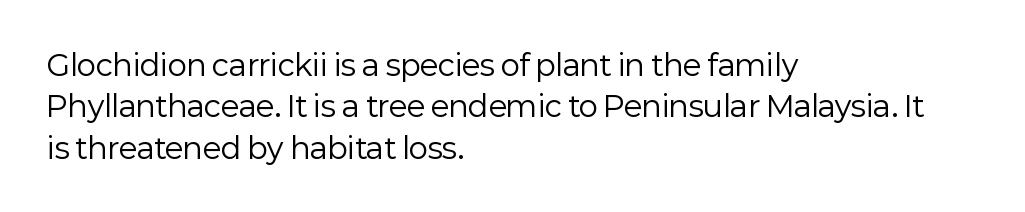
Q: Is the text bold? A: No.
Q: Is the text italic (slanted)? A: No, it is upright.
Q: Is the typeface a serif or a sans-serif typeface? A: Sans-serif.
Q: Is the text underlined? A: No.
Q: How is the paragraph aligned? A: Left-aligned.
Q: Is the spacing between letters normal or unusually wide? A: Normal.
Q: Is the spacing between lines tight, normal or loose? A: Normal.
Q: Width (condensed, normal, or wide)? A: Normal.
Q: Stroke contrast? A: Low.
Q: x-height? A: Medium.
Q: Monospaced? A: No.
